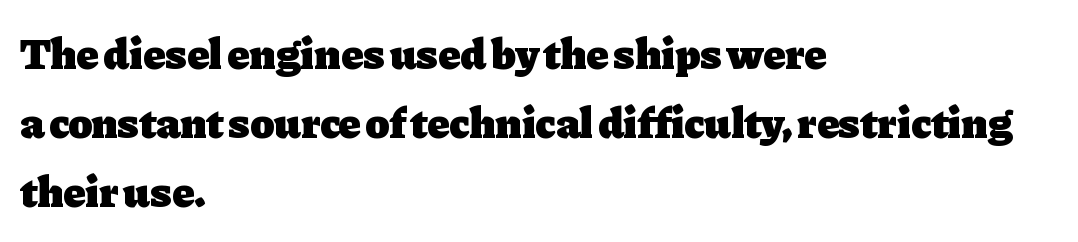
Q: Is the text bold? A: Yes.
Q: Is the text italic (slanted)? A: No, it is upright.
Q: Is the typeface a serif or a sans-serif typeface? A: Serif.
Q: Is the text underlined? A: No.
Q: How is the paragraph aligned? A: Left-aligned.
Q: Is the spacing between letters normal or unusually wide? A: Normal.
Q: Is the spacing between lines tight, normal or loose? A: Normal.
Q: Width (condensed, normal, or wide)? A: Normal.
Q: Stroke contrast? A: Low.
Q: x-height? A: Medium.
Q: Monospaced? A: No.
